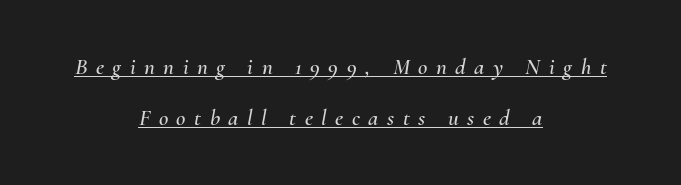
Each line is balanced around a shared central axis. The words here are underlined. Between one letter and the next there's a generous, obvious gap. These lines were composed using italics.
